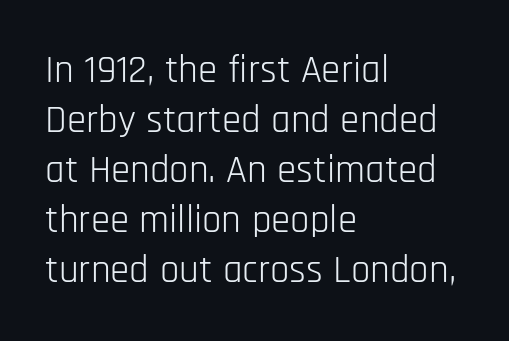
The image shows 39 px light, condensed sans-serif type, upright; set left-aligned, normal line spacing (1.28x), normal letter spacing, not underlined; low stroke contrast and a large x-height.
